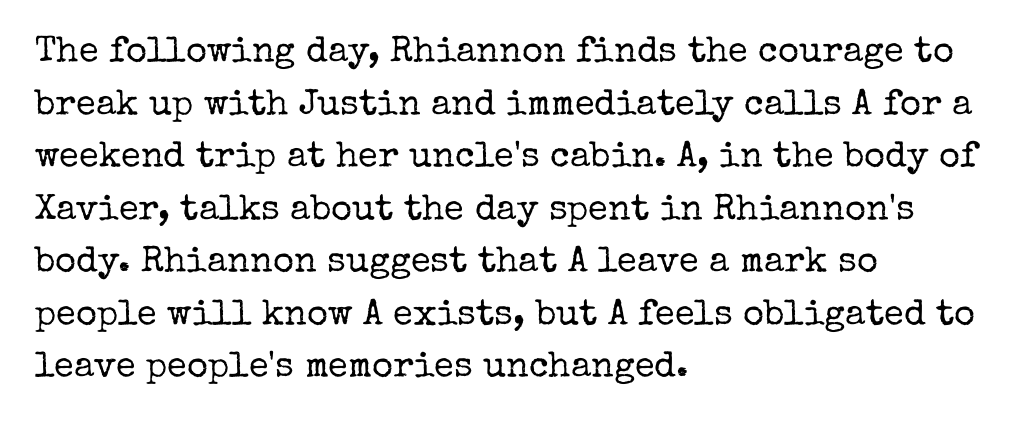
The image shows 36 px regular-weight serif type, upright; set left-aligned, normal line spacing (1.46x), normal letter spacing, not underlined; low stroke contrast and a medium x-height.
